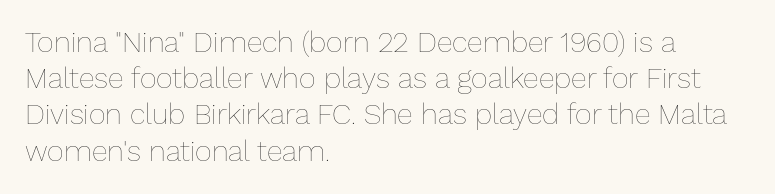
{"italic": "no", "bold": "no", "weight": "thin", "width": "normal", "stroke_contrast": "low", "x_height": "medium", "monospaced": "no", "underline": "no", "align": "left", "line_spacing": "normal", "line_spacing_ratio": 1.25, "letter_spacing": "normal", "letter_spacing_em": 0.0, "glyph_px": 29}
